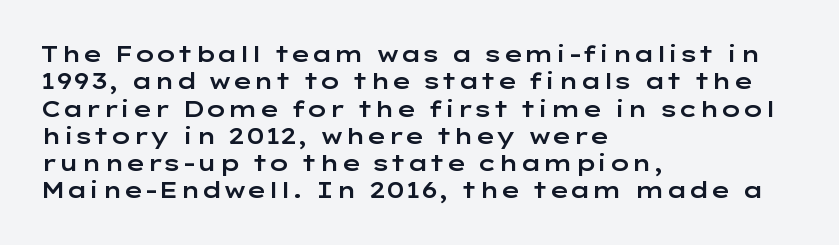
Q: Is the text italic (slanted)? A: No, it is upright.
Q: Is the text underlined? A: No.
Q: How is the paragraph aligned? A: Left-aligned.
Q: Is the spacing between letters normal or unusually wide? A: Normal.
